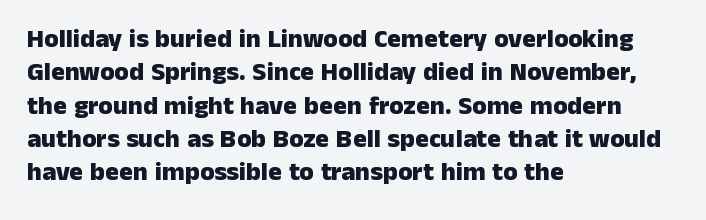
In terms of posture, this sample is upright. Look at the stroke-to-counter ratio: heavy, a bold. Notice how descenders clear the ascenders below comfortably — that's standard leading. The zone under the glyphs is completely vacant. The rendering keeps characters at their native spacing.
